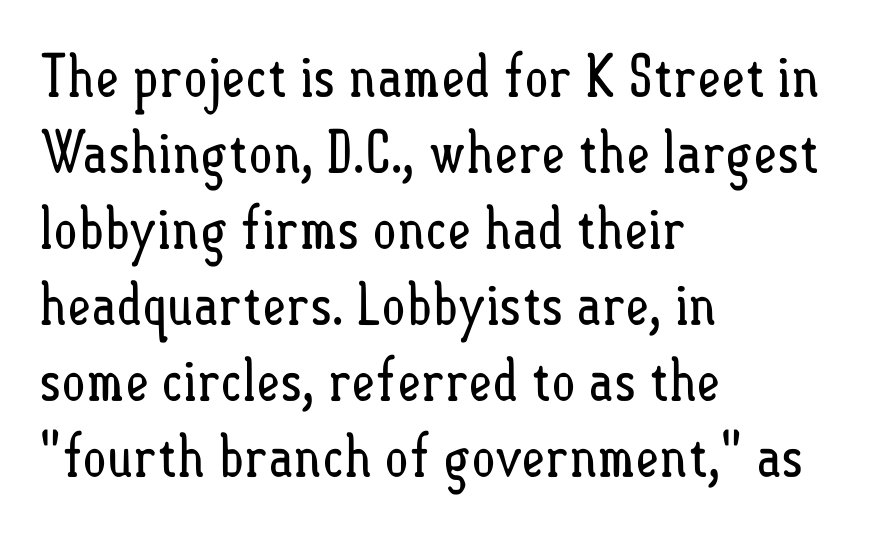
Stem width sits at or under what a default text font uses. Spacing verdict: proportional, widths tailored to each character. Inter-character spacing is left at the font's built-in metrics. Underline: absent. The lettering holds an erect, upright posture throughout. Is the block centered? No — it sits flush against the left margin.
